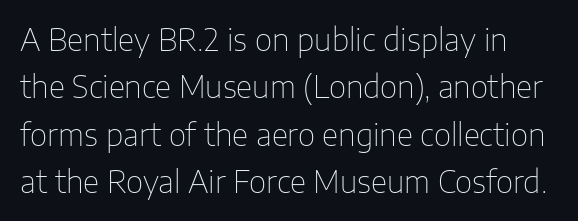
Each new line begins a customary step beneath the previous one. The passage shown is typed in a proportional face where columns would drift. Heaviness? Minimal to ordinary, like unemphasized prose. The rendering shows plain stroke endings on the letterforms — a sans-serif design. Each word holds together tightly as a unit, with standard inter-letter gaps. Posture: vertical.
